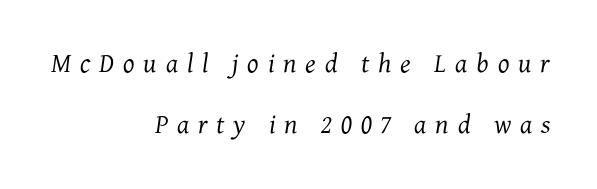
The image shows 27 px text type, italic (leaning right); set right-aligned, loose line spacing (2.27x), unusually wide letter spacing (+0.33 em), not underlined.
